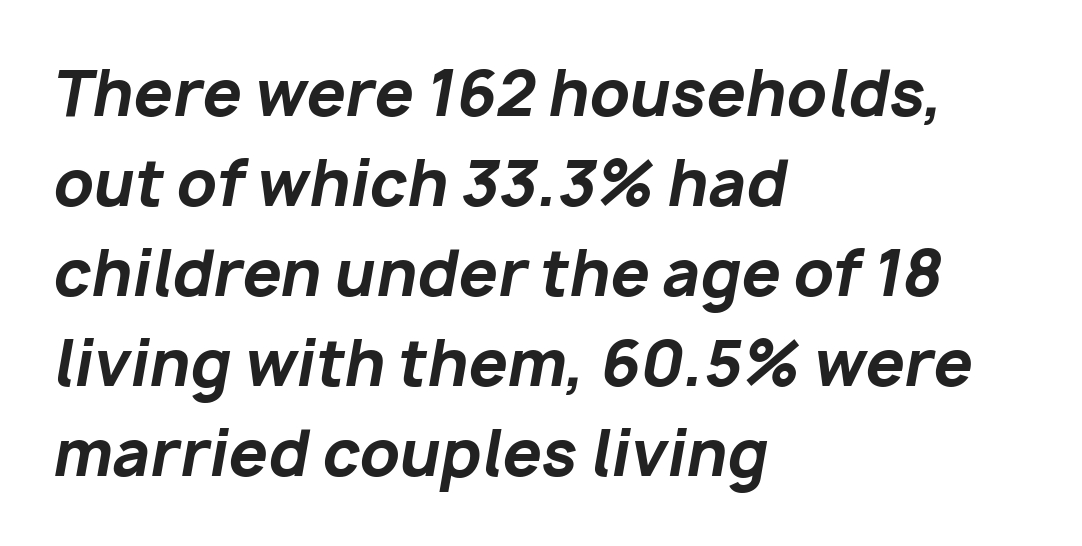
Q: Is the text bold? A: Yes.
Q: Is the text italic (slanted)? A: Yes, it leans right by about 10 degrees.
Q: Is the text underlined? A: No.
Q: How is the paragraph aligned? A: Left-aligned.
Q: Is the spacing between letters normal or unusually wide? A: Normal.
Q: Is the spacing between lines tight, normal or loose? A: Normal.
Q: Width (condensed, normal, or wide)? A: Normal.
Q: Stroke contrast? A: Low.
Q: x-height? A: Medium.
Q: Monospaced? A: No.
